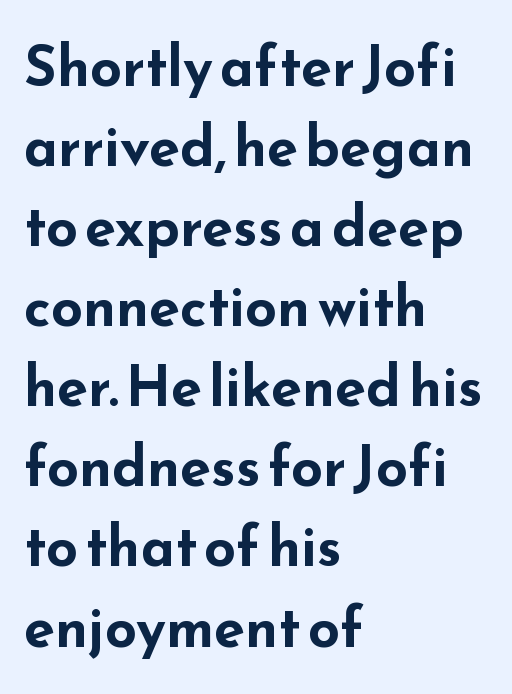
{"serif": "no", "italic": "no", "bold": "yes", "weight": "bold", "width": "wide", "stroke_contrast": "low", "x_height": "small", "monospaced": "no", "underline": "no", "align": "left", "line_spacing": "normal", "line_spacing_ratio": 1.43, "letter_spacing": "normal", "letter_spacing_em": 0.0, "glyph_px": 56}
